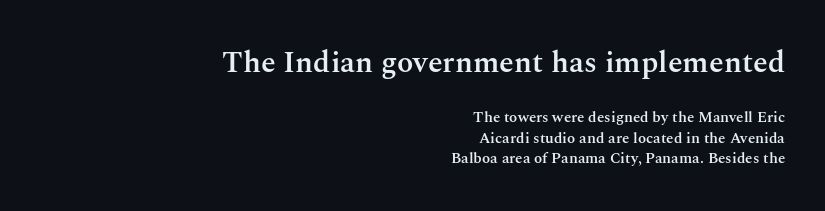
Spacing between characters is what you'd get straight out of the box. The passage shown is typed in a proportional face where columns would drift. Are there feet on the stems? There are — it's a serif. Quick note: interline space is typical.
